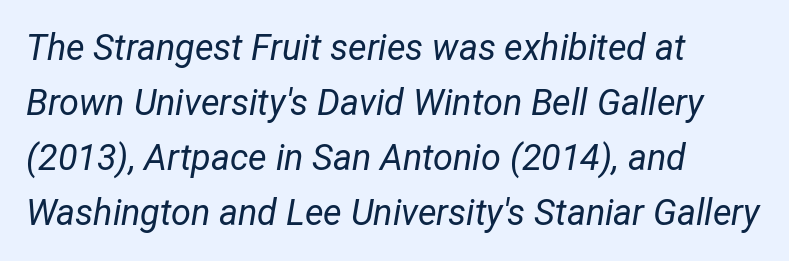
Alignment: flush left. A clean baseline with only descenders dipping below it. Compared with typical body copy, the letter spacing here is the same. How would I describe the line gaps? Plain and ordinary.
